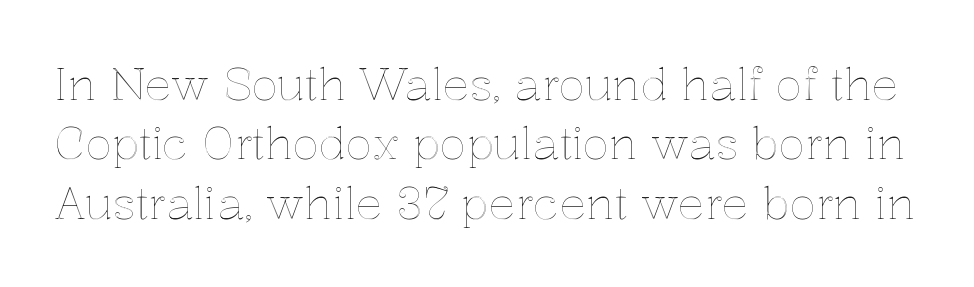
Q: Is the text italic (slanted)? A: No, it is upright.
Q: Is the text underlined? A: No.
Q: Is the spacing between letters normal or unusually wide? A: Normal.
Q: Is the spacing between lines tight, normal or loose? A: Normal.
Q: Width (condensed, normal, or wide)? A: Normal.
Q: x-height? A: Medium.
Q: Monospaced? A: No.
